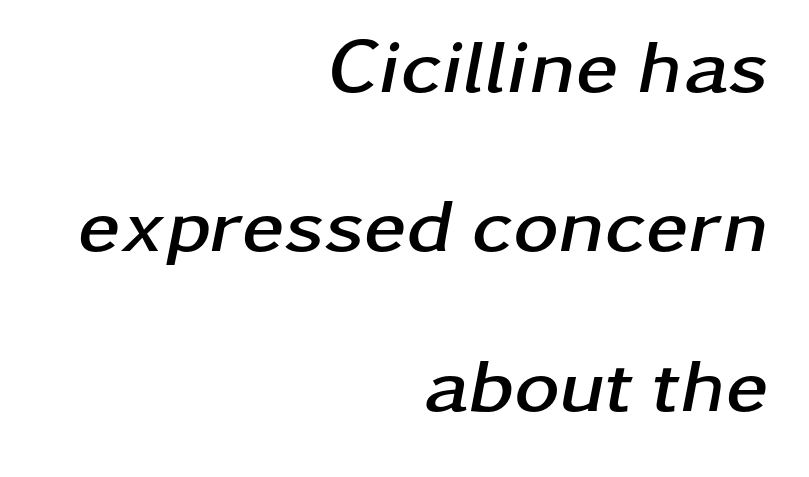
Plenty of ink on the page — the face is bold. Proportional: the letters do not fall into vertical columns. Students, observe: this is what heavily led, spacious text looks like. Just letters on the line, the space beneath them empty.
